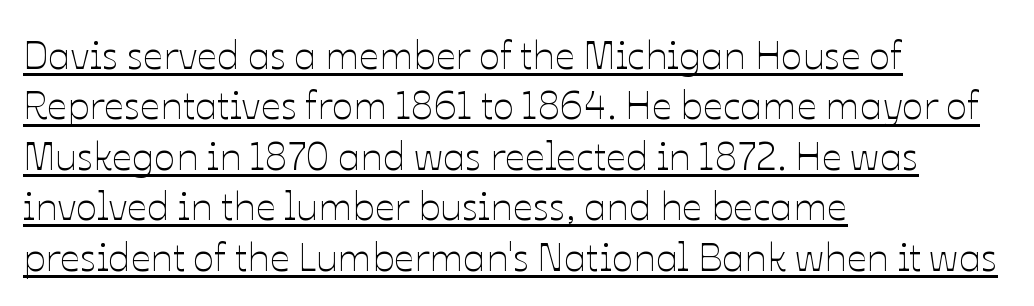
The image shows 40 px thin type, upright; set left-aligned, normal line spacing (1.26x), normal letter spacing, underlined; low stroke contrast and a medium x-height.
